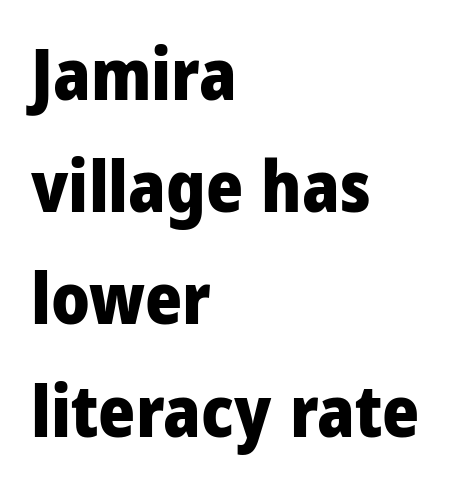
{"serif": "no", "italic": "no", "bold": "yes", "weight": "heavy", "width": "condensed", "stroke_contrast": "low", "x_height": "large", "monospaced": "no", "underline": "no", "align": "left", "line_spacing": "normal", "line_spacing_ratio": 1.58, "letter_spacing": "normal", "letter_spacing_em": 0.0, "glyph_px": 71}
